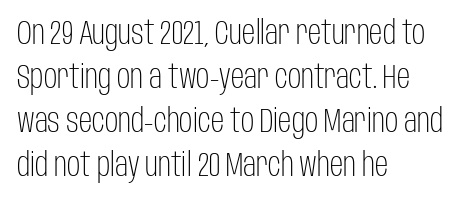
{"serif": "no", "italic": "no", "bold": "no", "weight": "light", "width": "condensed", "stroke_contrast": "low", "x_height": "large", "monospaced": "no", "underline": "no", "align": "left", "line_spacing": "normal", "line_spacing_ratio": 1.33, "letter_spacing": "normal", "letter_spacing_em": 0.0, "glyph_px": 33}
